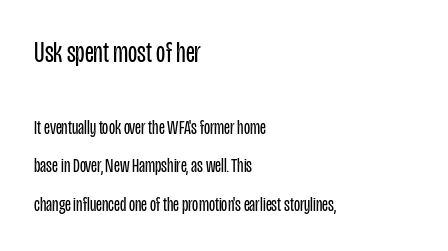
{"serif": "no", "italic": "no", "bold": "no", "weight": "regular", "width": "condensed", "stroke_contrast": "low", "x_height": "large", "monospaced": "no", "underline": "no", "align": "left", "line_spacing": "loose", "line_spacing_ratio": 1.91, "letter_spacing": "normal", "letter_spacing_em": 0.0, "larger_block": "first", "size_ratio": 1.5, "glyph_px": 30}
